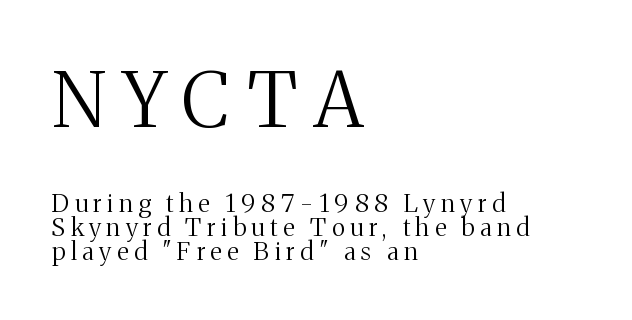
Q: Is the text bold? A: No.
Q: Is the text italic (slanted)? A: No, it is upright.
Q: Is the typeface a serif or a sans-serif typeface? A: Serif.
Q: Is the text underlined? A: No.
Q: How is the paragraph aligned? A: Left-aligned.
Q: Is the spacing between letters normal or unusually wide? A: Unusually wide.
Q: Is the spacing between lines tight, normal or loose? A: Tight.
Q: Which block of text is set in a larger size, the first (top) or the second (bottom)? A: The first (top) one.
Q: Width (condensed, normal, or wide)? A: Normal.
Q: Stroke contrast? A: Medium.
Q: x-height? A: Medium.
Q: Monospaced? A: No.
